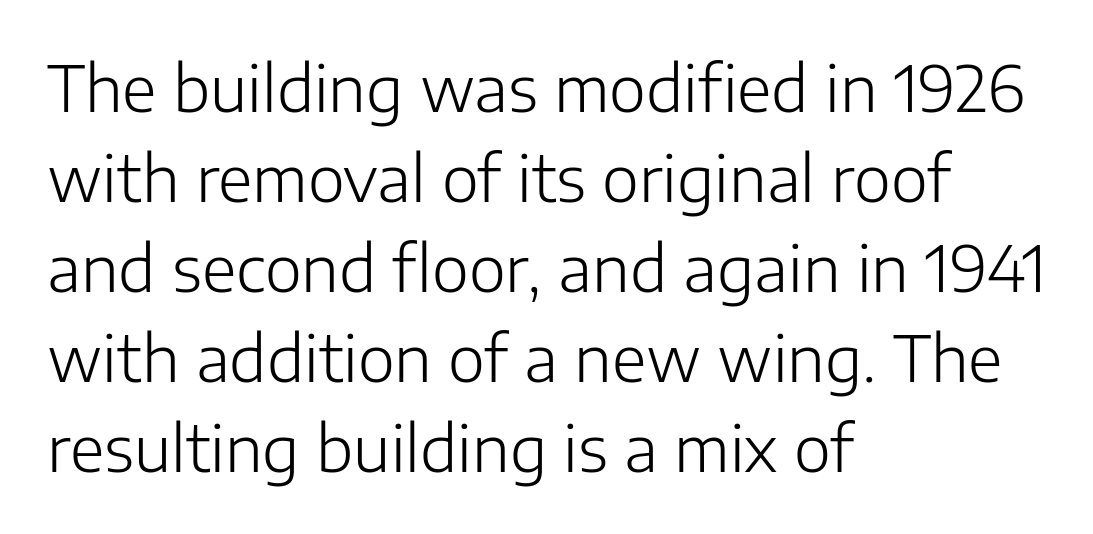
The image shows 63 px light sans-serif type, upright; set left-aligned, normal line spacing (1.43x), normal letter spacing, not underlined; low stroke contrast and a medium x-height.
